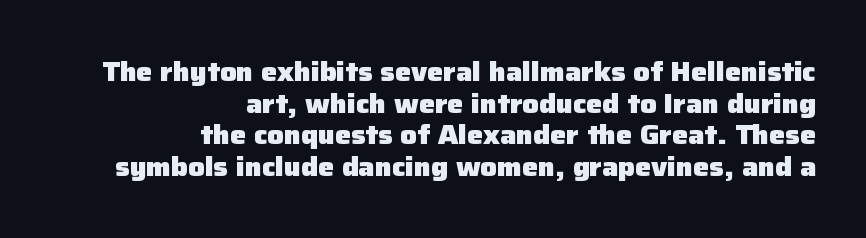
The image shows 27 px bold type, upright; set right-aligned, line spacing 1.17x, normal letter spacing, not underlined.
